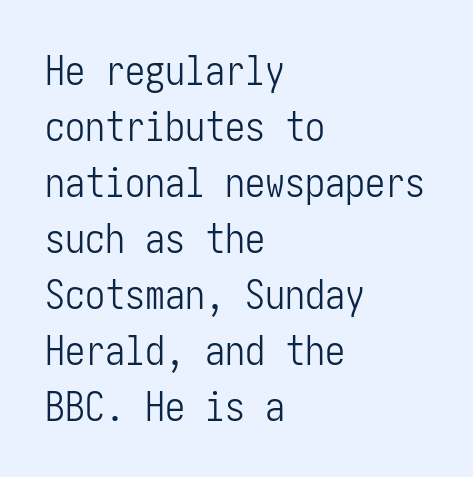
Q: Is the text bold? A: No.
Q: Is the text italic (slanted)? A: No, it is upright.
Q: Is the typeface a serif or a sans-serif typeface? A: Sans-serif.
Q: Is the text underlined? A: No.
Q: How is the paragraph aligned? A: Left-aligned.
Q: Is the spacing between letters normal or unusually wide? A: Normal.
Q: Is the spacing between lines tight, normal or loose? A: Normal.
Q: Width (condensed, normal, or wide)? A: Condensed.
Q: Stroke contrast? A: Low.
Q: x-height? A: Medium.
